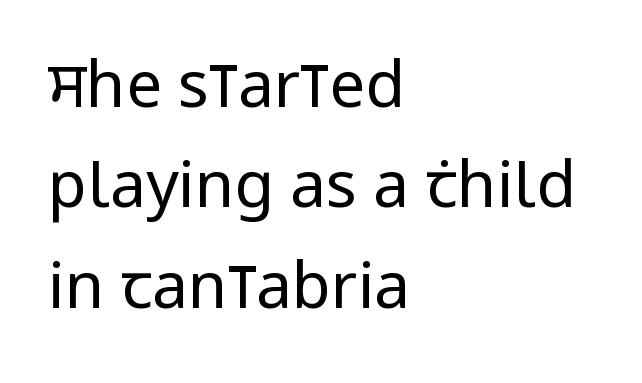
Q: Is the text bold? A: No.
Q: Is the text italic (slanted)? A: No, it is upright.
Q: Is the typeface a serif or a sans-serif typeface? A: Sans-serif.
Q: Is the text underlined? A: No.
Q: How is the paragraph aligned? A: Left-aligned.
Q: Is the spacing between letters normal or unusually wide? A: Normal.
Q: Is the spacing between lines tight, normal or loose? A: Normal.
Q: Width (condensed, normal, or wide)? A: Condensed.
Q: Stroke contrast? A: Low.
Q: x-height? A: Large.
Q: Monospaced? A: No.
